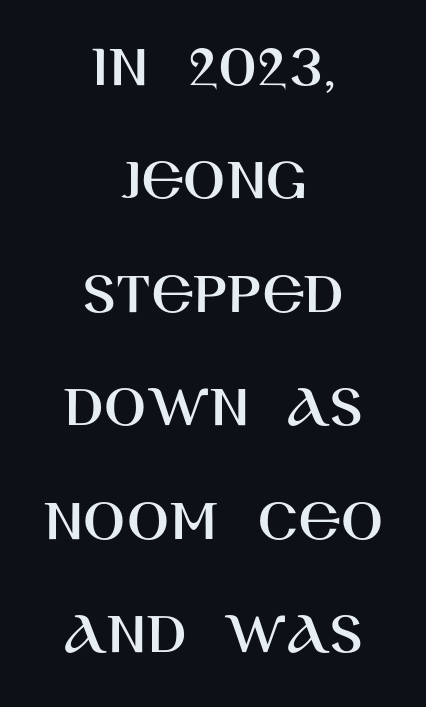
Leftover space on each line is divided equally before and after the words. A sans-serif font was chosen for this passage. These lines were composed using upright roman letters. The space directly below the letters is spotless.
